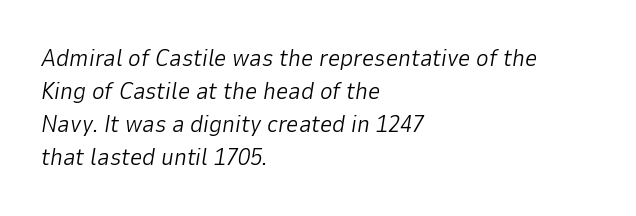
The image shows 24 px text type, italic (leaning right); set left-aligned, normal line spacing (1.38x), normal letter spacing, not underlined.
